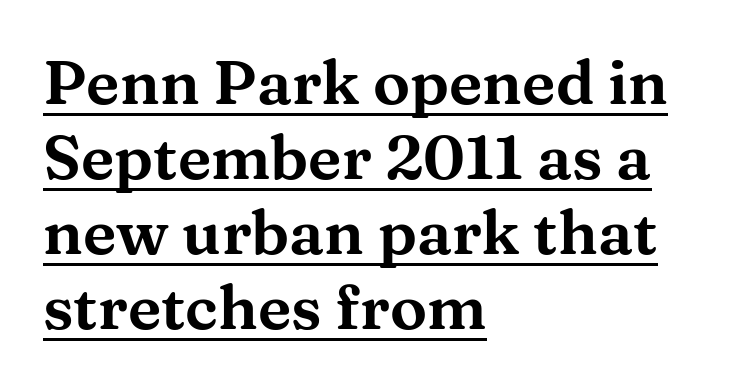
{"serif": "yes", "italic": "no", "width": "wide", "stroke_contrast": "medium", "x_height": "medium", "monospaced": "no", "underline": "yes", "align": "left", "line_spacing_ratio": 1.21, "letter_spacing": "normal", "letter_spacing_em": 0.0, "glyph_px": 62}
